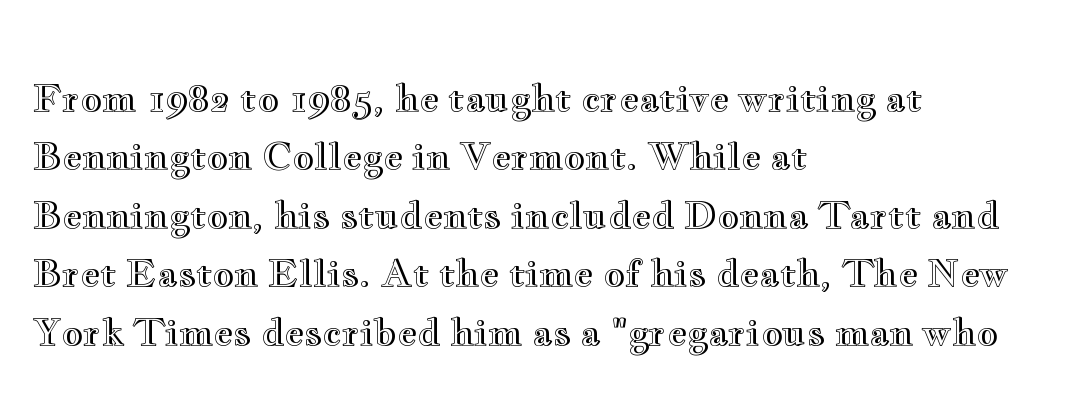
{"italic": "no", "width": "wide", "x_height": "small", "monospaced": "no", "underline": "no", "align": "left", "line_spacing": "normal", "line_spacing_ratio": 1.58, "letter_spacing": "normal", "letter_spacing_em": 0.0, "glyph_px": 37}
